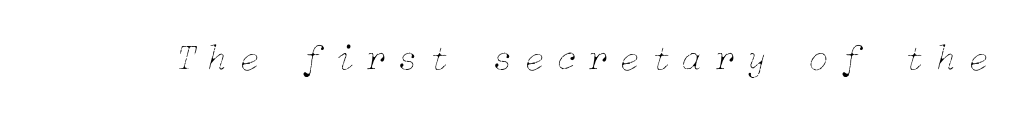
Q: Is the text bold? A: No.
Q: Is the text italic (slanted)? A: Yes, it leans right by about 15 degrees.
Q: Is the text underlined? A: No.
Q: Is the spacing between letters normal or unusually wide? A: Unusually wide.
Q: Width (condensed, normal, or wide)? A: Normal.
Q: Stroke contrast? A: Low.
Q: x-height? A: Medium.
